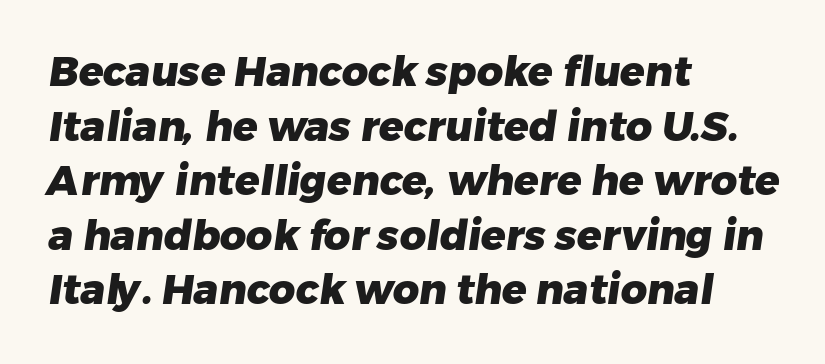
Q: Is the text bold? A: Yes.
Q: Is the typeface a serif or a sans-serif typeface? A: Sans-serif.
Q: Is the text underlined? A: No.
Q: How is the paragraph aligned? A: Left-aligned.
Q: Is the spacing between letters normal or unusually wide? A: Normal.
Q: Is the spacing between lines tight, normal or loose? A: Normal.
Q: Width (condensed, normal, or wide)? A: Normal.
Q: Stroke contrast? A: Low.
Q: x-height? A: Medium.
Q: Monospaced? A: No.
